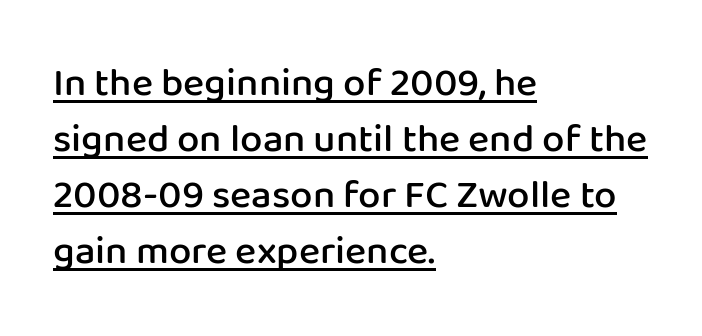
Q: Is the text bold? A: Semi-bold.
Q: Is the text italic (slanted)? A: No, it is upright.
Q: Is the typeface a serif or a sans-serif typeface? A: Sans-serif.
Q: Is the text underlined? A: Yes.
Q: How is the paragraph aligned? A: Left-aligned.
Q: Is the spacing between letters normal or unusually wide? A: Normal.
Q: Is the spacing between lines tight, normal or loose? A: Normal.
Q: Width (condensed, normal, or wide)? A: Normal.
Q: Stroke contrast? A: Low.
Q: x-height? A: Medium.
Q: Monospaced? A: No.
